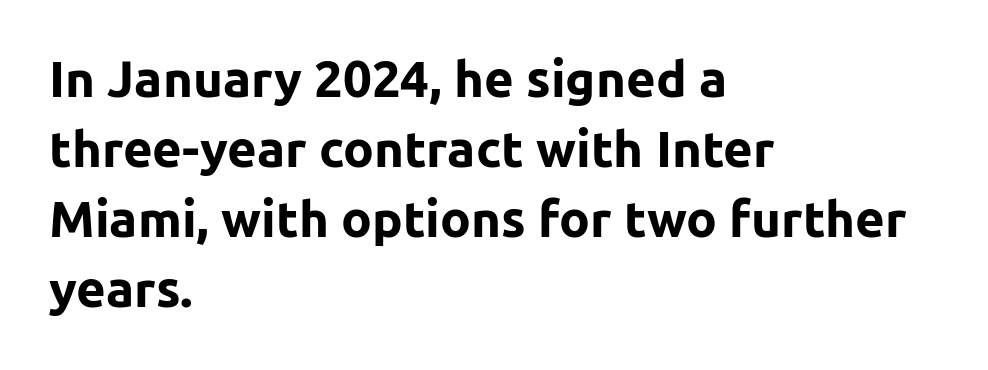
The image shows 51 px bold sans-serif type, upright; set left-aligned, normal line spacing (1.37x), normal letter spacing, not underlined; low stroke contrast and a medium x-height.
